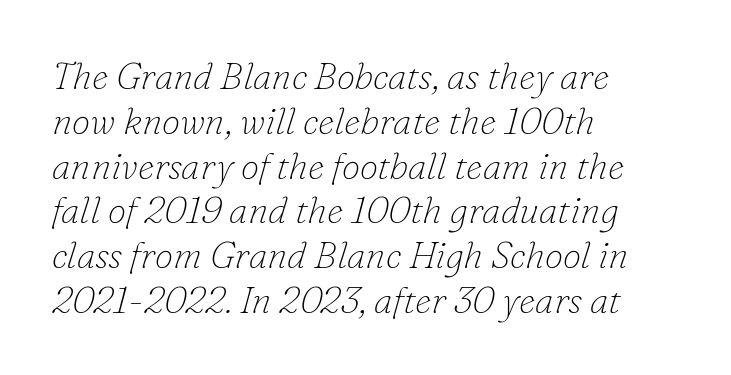
Q: Is the text bold? A: No.
Q: Is the text italic (slanted)? A: Yes, it leans right by about 16 degrees.
Q: Is the typeface a serif or a sans-serif typeface? A: Serif.
Q: Is the text underlined? A: No.
Q: How is the paragraph aligned? A: Left-aligned.
Q: Is the spacing between letters normal or unusually wide? A: Normal.
Q: Width (condensed, normal, or wide)? A: Normal.
Q: Stroke contrast? A: Low.
Q: x-height? A: Small.
Q: Monospaced? A: No.
